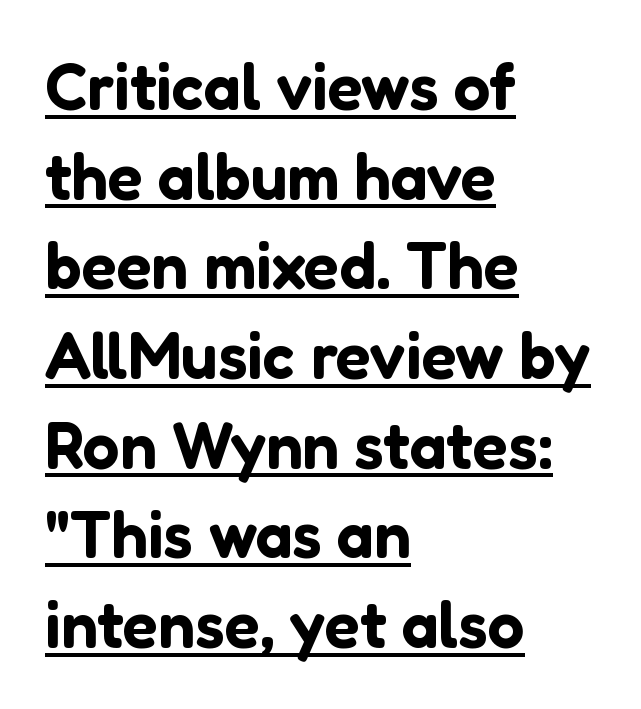
The image shows 65 px sans-serif type, upright; set left-aligned, normal line spacing (1.38x), normal letter spacing, underlined; low stroke contrast and a medium x-height.
